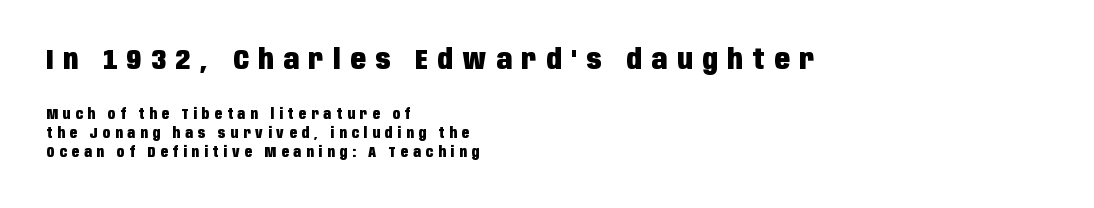
{"serif": "no", "italic": "no", "bold": "yes", "weight": "heavy", "width": "condensed", "stroke_contrast": "low", "x_height": "large", "monospaced": "no", "underline": "no", "align": "left", "line_spacing": "normal", "line_spacing_ratio": 1.37, "letter_spacing": "wide", "letter_spacing_em": 0.35, "larger_block": "first", "size_ratio": 2.0, "glyph_px": 28}
